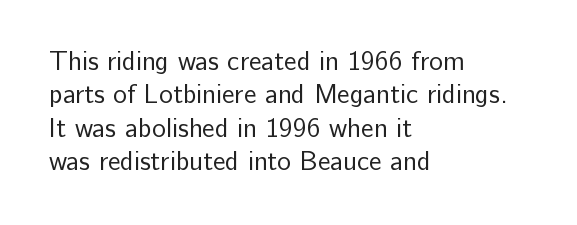
Q: Is the text bold? A: No.
Q: Is the text italic (slanted)? A: No, it is upright.
Q: Is the text underlined? A: No.
Q: How is the paragraph aligned? A: Left-aligned.
Q: Is the spacing between letters normal or unusually wide? A: Normal.
Q: Is the spacing between lines tight, normal or loose? A: Normal.
